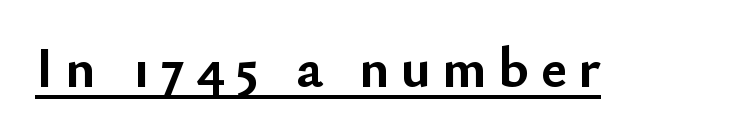
Q: Is the text bold? A: Yes.
Q: Is the text italic (slanted)? A: No, it is upright.
Q: Is the typeface a serif or a sans-serif typeface? A: Sans-serif.
Q: Is the text underlined? A: Yes.
Q: Is the spacing between letters normal or unusually wide? A: Unusually wide.
Q: Width (condensed, normal, or wide)? A: Normal.
Q: Stroke contrast? A: Low.
Q: x-height? A: Small.
Q: Monospaced? A: No.
